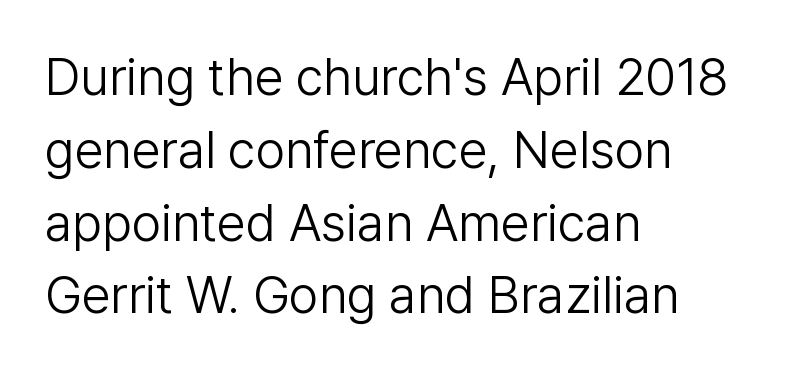
{"serif": "no", "italic": "no", "bold": "no", "weight": "light", "width": "normal", "stroke_contrast": "low", "x_height": "medium", "monospaced": "no", "underline": "no", "align": "left", "line_spacing": "normal", "line_spacing_ratio": 1.4, "letter_spacing": "normal", "letter_spacing_em": 0.0, "glyph_px": 52}
